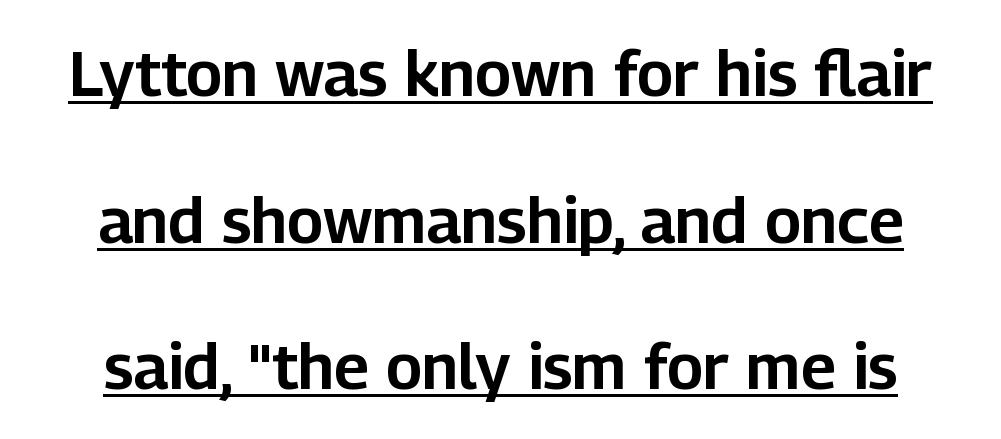
Examine the stroke ends and you'll find no serifs. Words appear dense and cohesive because spacing is normal. Each letter keeps its own natural width here, so spacing adapts to shape. Honestly, the rows look like they've been pulled way apart.
